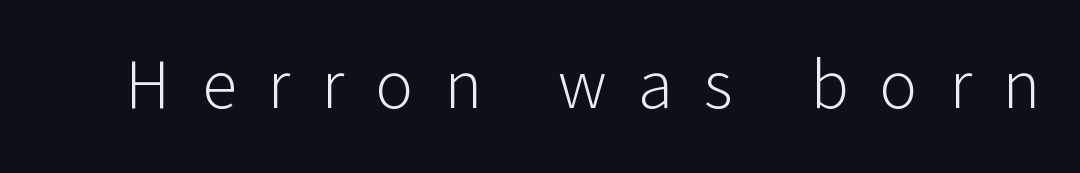
The image shows 71 px light sans-serif type, upright; set unusually wide letter spacing (+0.44 em), not underlined; low stroke contrast and a medium x-height.
